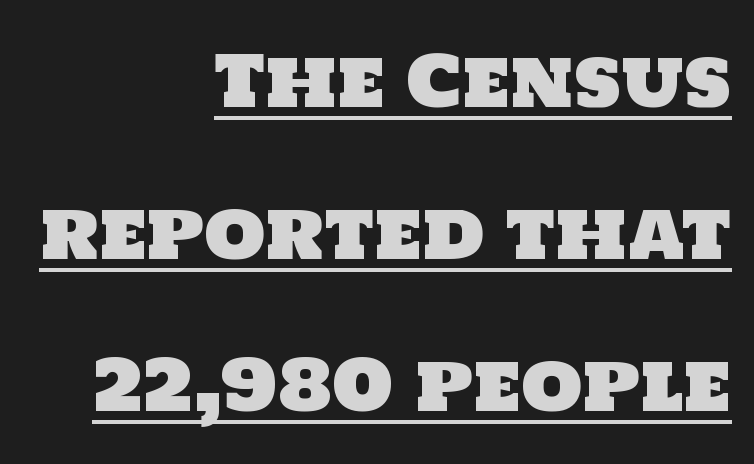
{"serif": "no", "width": "normal", "stroke_contrast": "low", "x_height": "large", "monospaced": "no", "underline": "yes", "align": "right", "line_spacing": "loose", "line_spacing_ratio": 2.17, "letter_spacing": "normal", "letter_spacing_em": 0.0, "glyph_px": 70}
